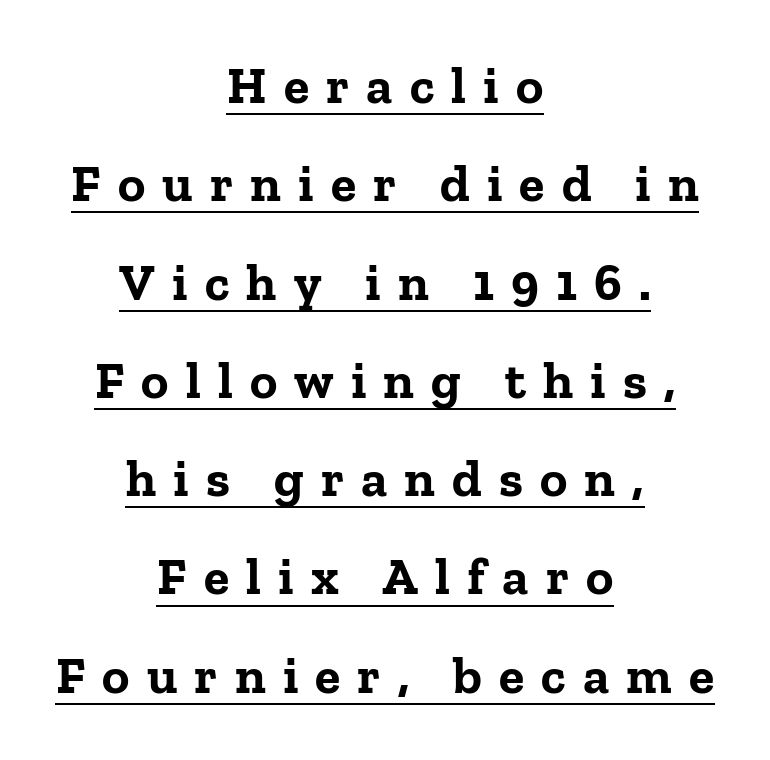
The image shows 52 px bold serif type, upright; set centered, line spacing 1.89x, unusually wide letter spacing (+0.33 em), underlined; low stroke contrast and a medium x-height.
